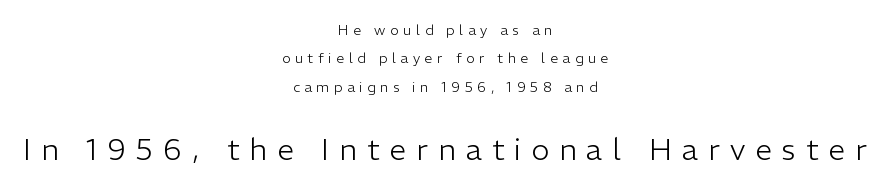
{"serif": "no", "italic": "no", "bold": "no", "weight": "light", "width": "normal", "stroke_contrast": "low", "x_height": "medium", "monospaced": "no", "underline": "no", "align": "center", "line_spacing": "loose", "line_spacing_ratio": 2.03, "letter_spacing": "wide", "letter_spacing_em": 0.34, "larger_block": "second", "size_ratio": 2.14, "glyph_px": 30}
